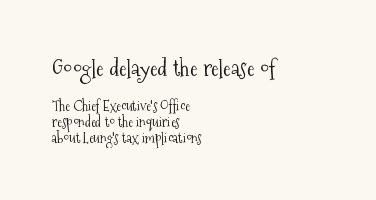
The image shows 23 px text type, upright; set left-aligned, tight line spacing (1.12x), normal letter spacing, not underlined; the first (top) block is 1.64x larger.
